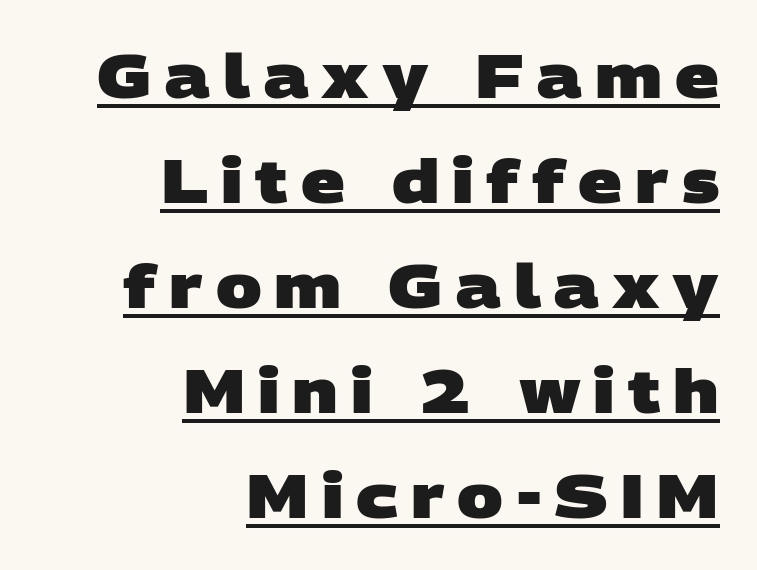
A typographer would call this underscored text. The typesetter chose a ragged-left arrangement here. The rendering uses natural spacing where letterforms have individual widths. Tracking value appears strongly positive — letters spread wide.
